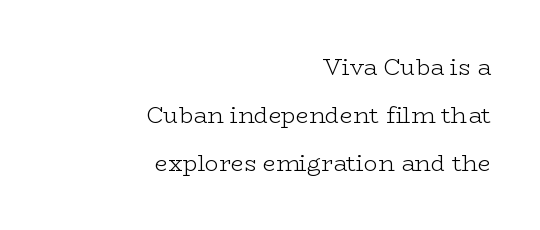
The image shows 23 px text type, upright; set right-aligned, loose line spacing (2.08x), normal letter spacing, not underlined.
